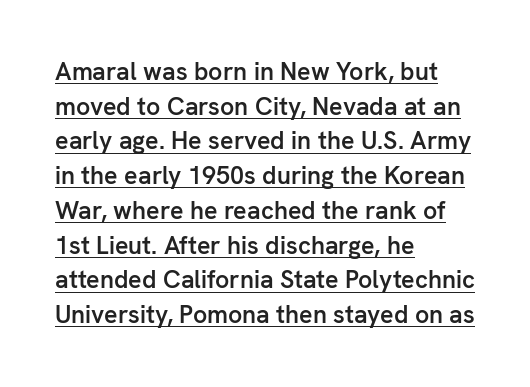
Regarding leading, the lines here are spaced in the standard way. Posture: straight, roman, zero tilt. In terms of letterspacing, this is plain default setting. Does the copy run flush right? No — it runs flush left.
